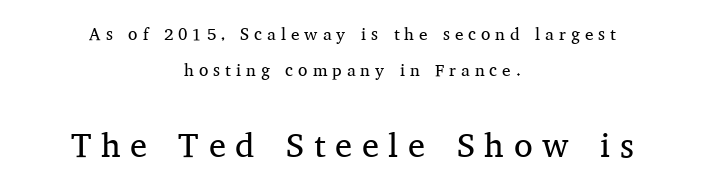
{"serif": "yes", "italic": "no", "bold": "no", "weight": "regular", "width": "normal", "stroke_contrast": "medium", "x_height": "medium", "monospaced": "no", "underline": "no", "align": "center", "line_spacing": "loose", "line_spacing_ratio": 2.1, "letter_spacing": "wide", "letter_spacing_em": 0.29, "larger_block": "second", "size_ratio": 2.0, "glyph_px": 34}
